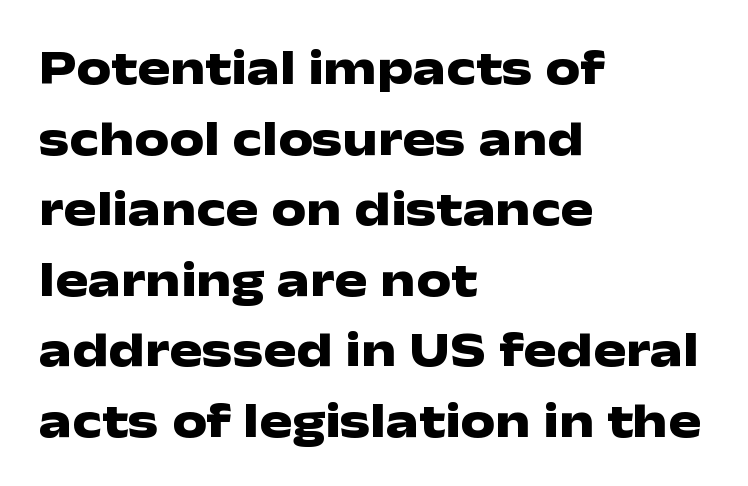
The image shows 49 px heavy, wide sans-serif type, upright; set left-aligned, normal line spacing (1.44x), normal letter spacing, not underlined; low stroke contrast and a medium x-height.
